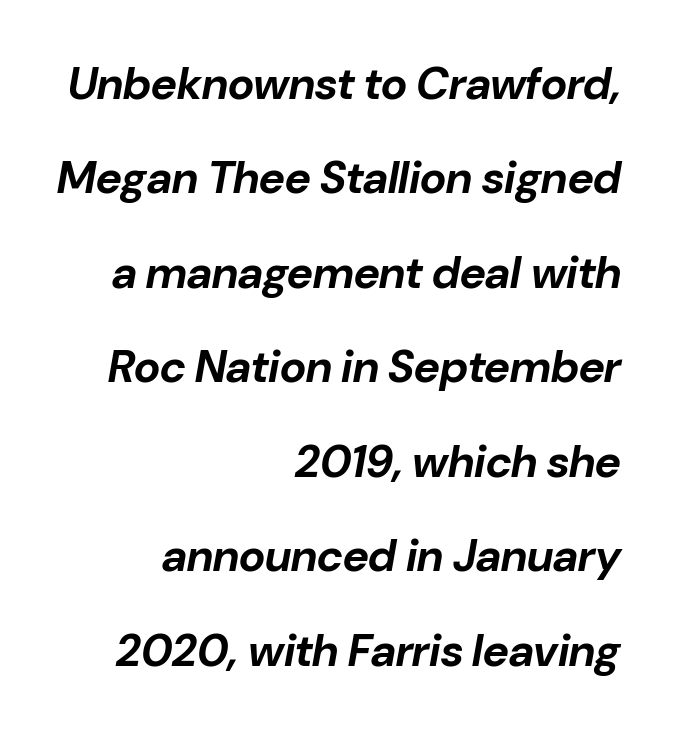
Q: Is the text bold? A: Yes.
Q: Is the text italic (slanted)? A: Yes, it leans right by about 10 degrees.
Q: Is the text underlined? A: No.
Q: How is the paragraph aligned? A: Right-aligned.
Q: Is the spacing between letters normal or unusually wide? A: Normal.
Q: Is the spacing between lines tight, normal or loose? A: Loose.
Q: Width (condensed, normal, or wide)? A: Normal.
Q: Stroke contrast? A: Low.
Q: x-height? A: Medium.
Q: Monospaced? A: No.
